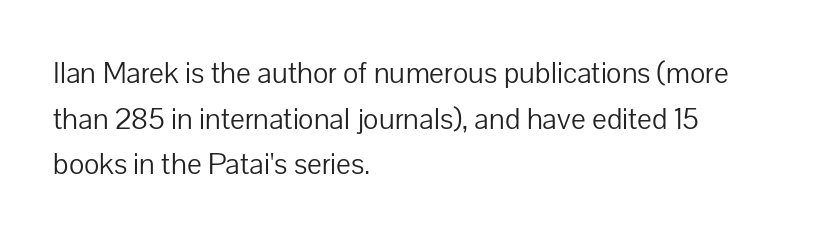
Q: Is the text bold? A: No.
Q: Is the text italic (slanted)? A: No, it is upright.
Q: Is the typeface a serif or a sans-serif typeface? A: Sans-serif.
Q: Is the text underlined? A: No.
Q: How is the paragraph aligned? A: Left-aligned.
Q: Is the spacing between letters normal or unusually wide? A: Normal.
Q: Is the spacing between lines tight, normal or loose? A: Normal.
Q: Width (condensed, normal, or wide)? A: Normal.
Q: Stroke contrast? A: Low.
Q: x-height? A: Medium.
Q: Monospaced? A: No.
